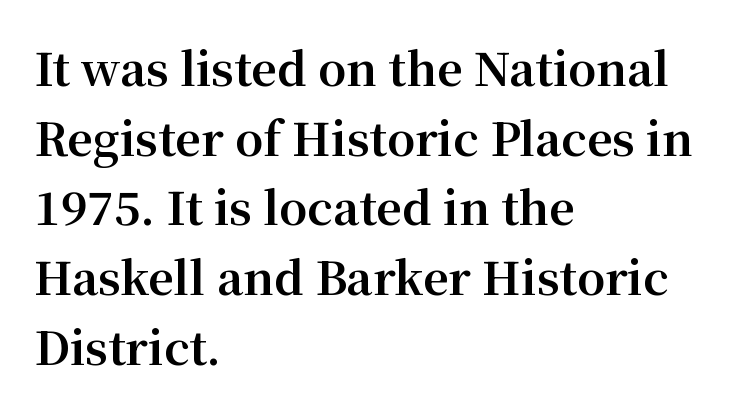
Glance below the letters and you will spot only blank space. Horizontal bands of white between lines are of average thickness. Letter spacing: default. If you drew a line through each stem, it would be perfectly vertical. Does the weight exceed regular? Yes, all the way to bold.
